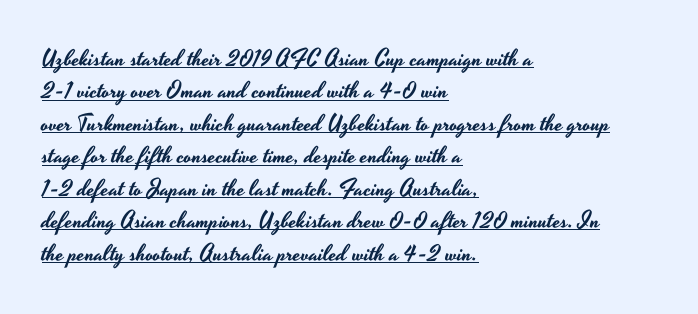
Q: Is the text italic (slanted)? A: Yes.
Q: Is the text underlined? A: Yes.
Q: How is the paragraph aligned? A: Left-aligned.
Q: Is the spacing between letters normal or unusually wide? A: Normal.
Q: Is the spacing between lines tight, normal or loose? A: Normal.
